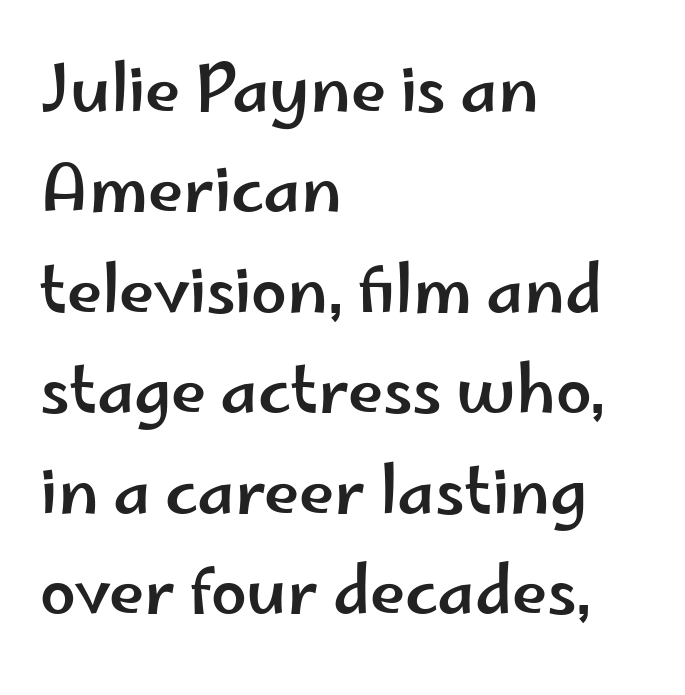
In terms of leading, this rendering sits right in the middle. In CSS terms this would be text-align: left. You can tell it's not italic because the verticals are truly vertical. Observe the absence of serifs on each vertical stroke in this sample.
